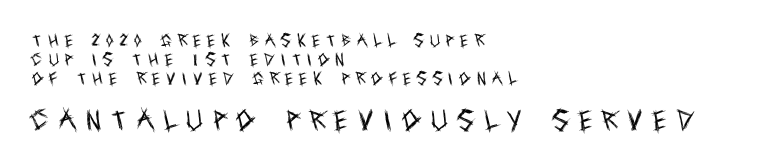
The image shows 23 px text type, upright; set left-aligned, normal line spacing (1.34x), unusually wide letter spacing (+0.45 em), not underlined; the second (bottom) block is 1.64x larger.
